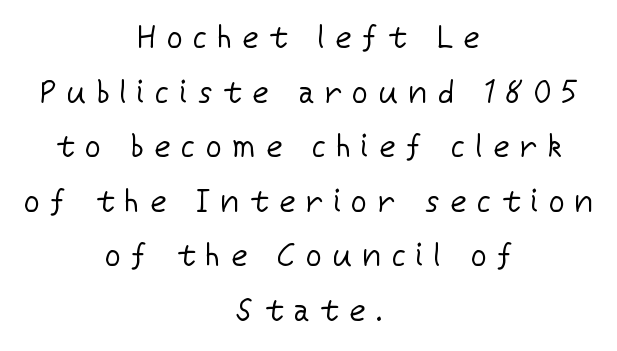
Q: Is the text bold? A: No.
Q: Is the text italic (slanted)? A: No, it is upright.
Q: Is the typeface a serif or a sans-serif typeface? A: Sans-serif.
Q: Is the text underlined? A: No.
Q: How is the paragraph aligned? A: Centered.
Q: Is the spacing between letters normal or unusually wide? A: Unusually wide.
Q: Width (condensed, normal, or wide)? A: Normal.
Q: Stroke contrast? A: Low.
Q: x-height? A: Medium.
Q: Monospaced? A: No.
